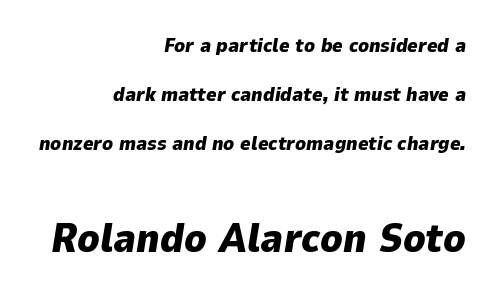
The image shows 41 px heavy type, italic (leaning right); set right-aligned, loose line spacing (2.44x), normal letter spacing, not underlined; the second (bottom) block is 2.05x larger; low stroke contrast and a medium x-height.
